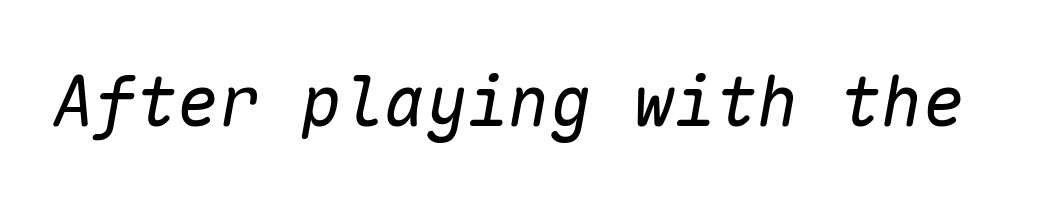
{"italic": "yes", "lean": "right", "slant_degrees": 10, "bold": "no", "weight": "regular", "width": "normal", "stroke_contrast": "low", "x_height": "medium", "monospaced": "yes", "underline": "no", "letter_spacing": "normal", "letter_spacing_em": 0.0, "glyph_px": 69}
